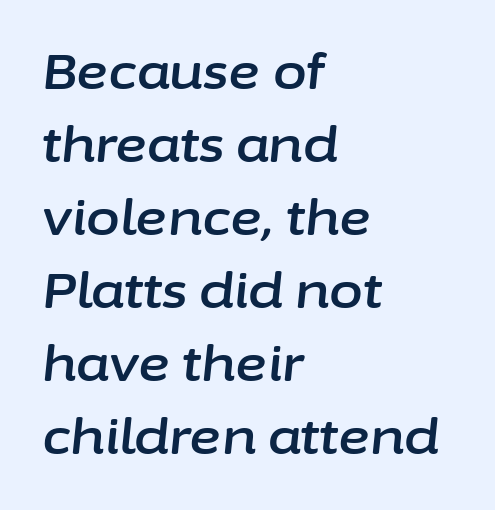
{"italic": "yes", "lean": "right", "slant_degrees": 6, "width": "normal", "stroke_contrast": "low", "x_height": "medium", "monospaced": "no", "underline": "no", "align": "left", "line_spacing": "normal", "line_spacing_ratio": 1.49, "letter_spacing": "normal", "letter_spacing_em": 0.0, "glyph_px": 49}
